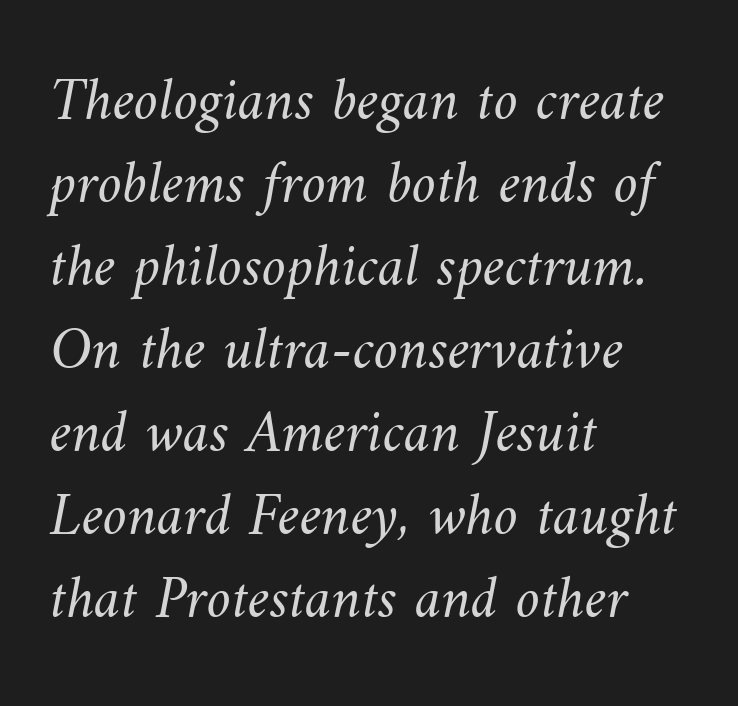
Q: Is the text bold? A: No.
Q: Is the text underlined? A: No.
Q: How is the paragraph aligned? A: Left-aligned.
Q: Is the spacing between letters normal or unusually wide? A: Normal.
Q: Is the spacing between lines tight, normal or loose? A: Normal.
Q: Width (condensed, normal, or wide)? A: Normal.
Q: Stroke contrast? A: Medium.
Q: x-height? A: Small.
Q: Monospaced? A: No.
